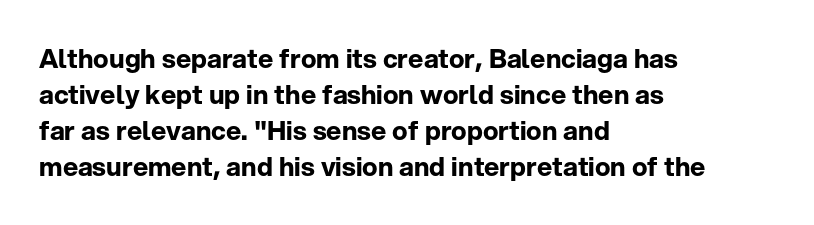
{"italic": "no", "bold": "yes", "underline": "no", "align": "left", "line_spacing": "normal", "line_spacing_ratio": 1.39, "letter_spacing": "normal", "letter_spacing_em": 0.0, "glyph_px": 26}
